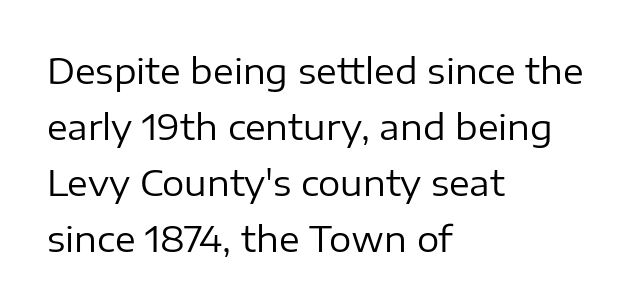
The image shows 35 px regular-weight sans-serif type, upright; set left-aligned, normal line spacing (1.6x), normal letter spacing, not underlined; low stroke contrast and a medium x-height.
